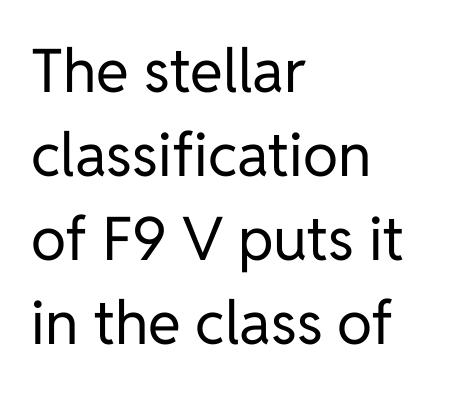
The image shows 60 px regular-weight sans-serif type, upright; set left-aligned, normal line spacing (1.4x), normal letter spacing, not underlined; low stroke contrast and a medium x-height.
